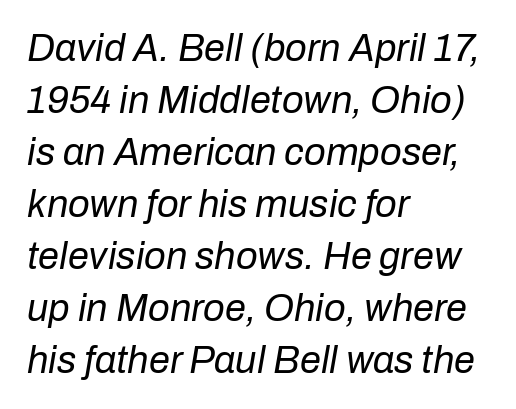
The weight tops out at a normal text grade. The ragged edge is on the right, which tells us the setting is flush left. Glyph-to-glyph distance matches everyday printed text. The foot of each line stays bare and open. This sample has the flowing, uneven cadence of proportional lettering. A typesetter would mark this as italic.
